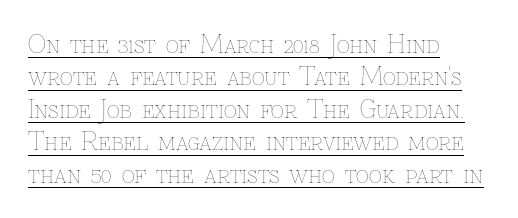
The image shows 25 px text type, upright; set left-aligned, normal line spacing (1.3x), normal letter spacing, underlined.
